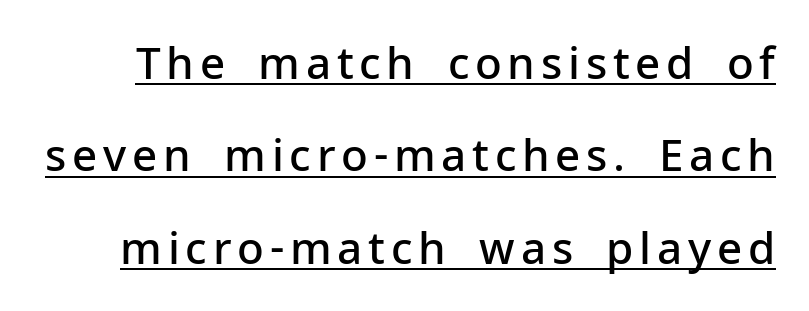
The image shows 44 px semibold sans-serif type, upright; set loose line spacing (2.1x), underlined; low stroke contrast and a medium x-height.
